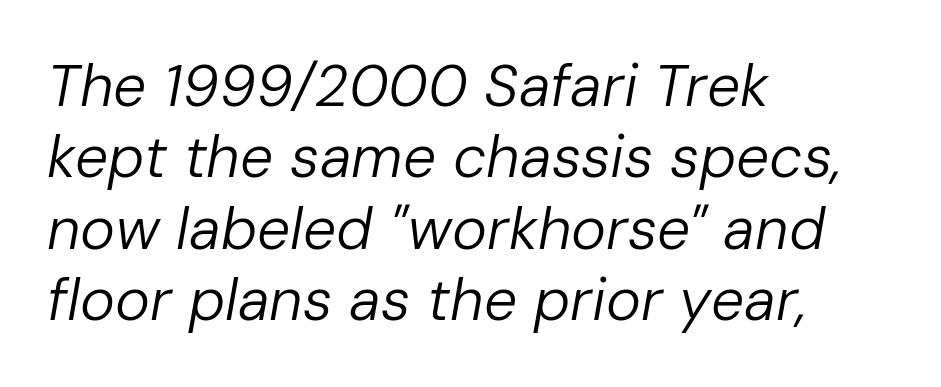
The image shows 59 px regular-weight type, italic (leaning right); set left-aligned, line spacing 1.21x, normal letter spacing, not underlined; low stroke contrast and a medium x-height.
